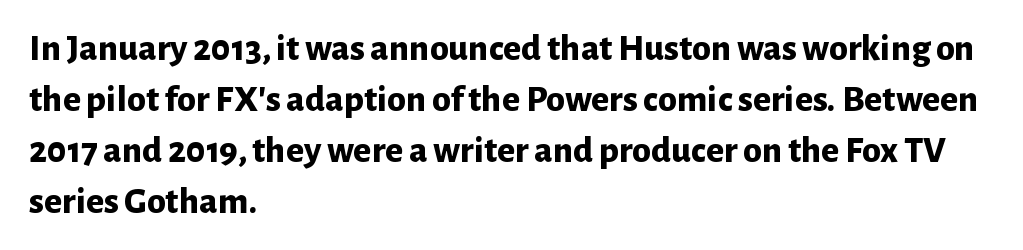
{"serif": "no", "italic": "no", "bold": "yes", "weight": "bold", "width": "normal", "stroke_contrast": "low", "x_height": "medium", "monospaced": "no", "underline": "no", "align": "left", "line_spacing": "normal", "line_spacing_ratio": 1.34, "letter_spacing": "normal", "letter_spacing_em": 0.0, "glyph_px": 38}
